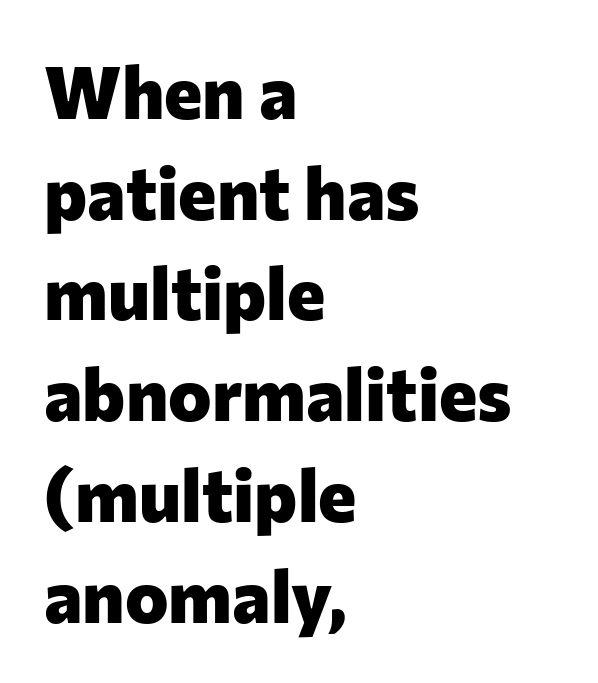
{"serif": "no", "italic": "no", "bold": "yes", "weight": "heavy", "width": "normal", "stroke_contrast": "low", "x_height": "medium", "monospaced": "no", "underline": "no", "align": "left", "line_spacing": "normal", "line_spacing_ratio": 1.38, "letter_spacing": "normal", "letter_spacing_em": 0.0, "glyph_px": 73}
